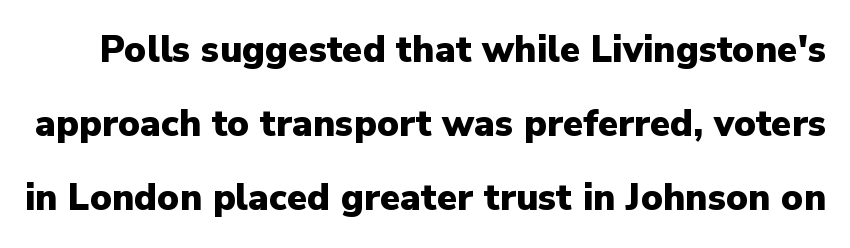
The image shows 37 px heavy sans-serif type, upright; set loose line spacing (2.0x), normal letter spacing, not underlined; low stroke contrast and a medium x-height.
